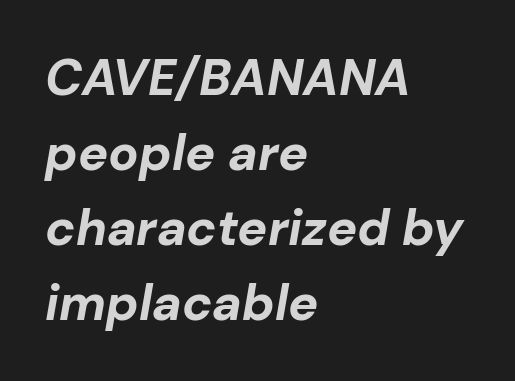
{"italic": "yes", "lean": "right", "slant_degrees": 10, "bold": "yes", "weight": "bold", "width": "normal", "stroke_contrast": "low", "x_height": "medium", "monospaced": "no", "underline": "no", "align": "left", "line_spacing": "normal", "line_spacing_ratio": 1.5, "letter_spacing": "normal", "letter_spacing_em": 0.0, "glyph_px": 50}
